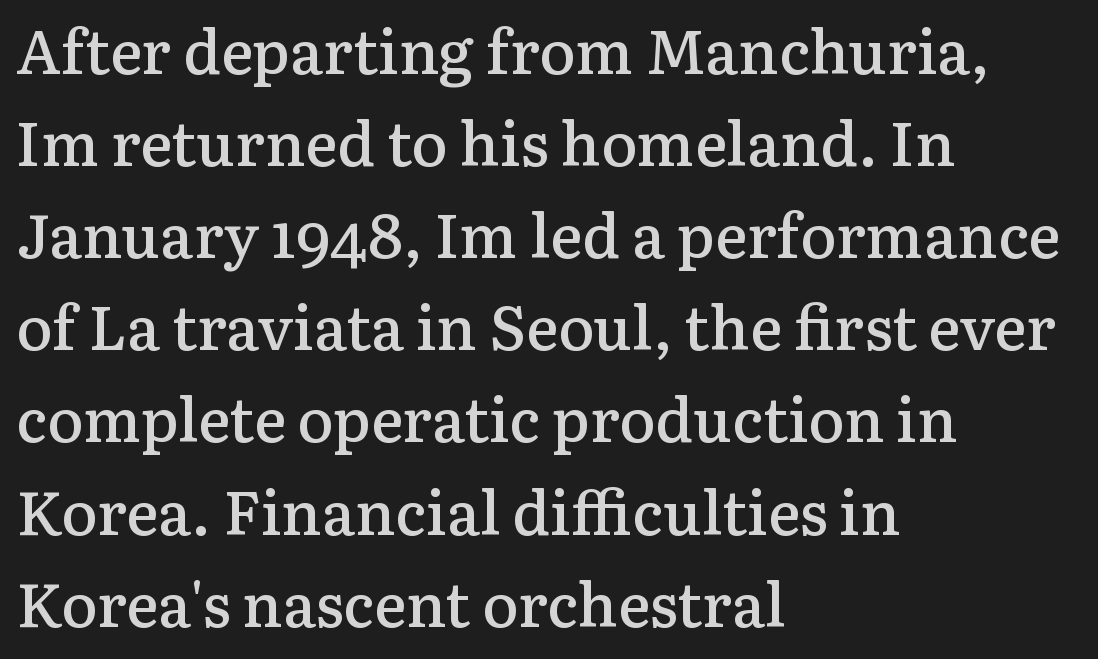
Q: Is the text bold? A: Semi-bold.
Q: Is the text italic (slanted)? A: No, it is upright.
Q: Is the typeface a serif or a sans-serif typeface? A: Serif.
Q: Is the text underlined? A: No.
Q: How is the paragraph aligned? A: Left-aligned.
Q: Is the spacing between letters normal or unusually wide? A: Normal.
Q: Is the spacing between lines tight, normal or loose? A: Normal.
Q: Width (condensed, normal, or wide)? A: Normal.
Q: Stroke contrast? A: Low.
Q: x-height? A: Medium.
Q: Monospaced? A: No.
